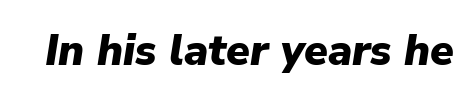
{"italic": "yes", "lean": "right", "slant_degrees": 9, "bold": "yes", "weight": "heavy", "width": "normal", "stroke_contrast": "low", "x_height": "medium", "monospaced": "no", "underline": "no", "letter_spacing": "normal", "letter_spacing_em": 0.0, "glyph_px": 43}
